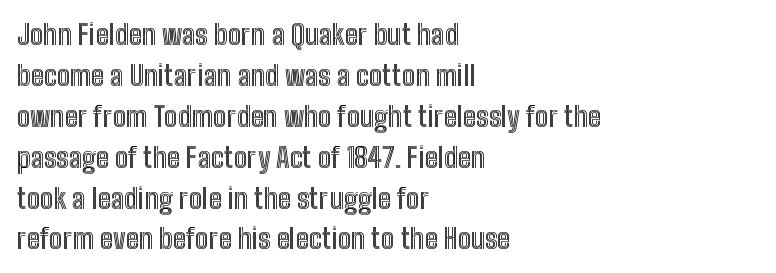
{"italic": "no", "width": "condensed", "x_height": "medium", "monospaced": "no", "underline": "no", "align": "left", "line_spacing": "normal", "line_spacing_ratio": 1.46, "letter_spacing": "normal", "letter_spacing_em": 0.0, "glyph_px": 28}
